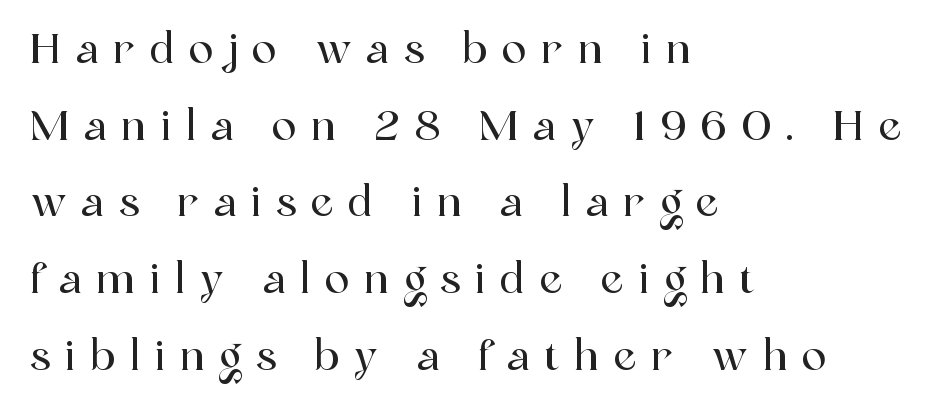
The image shows 41 px serif type, upright; set left-aligned, line spacing 1.87x, unusually wide letter spacing (+0.36 em), not underlined; a medium x-height.
